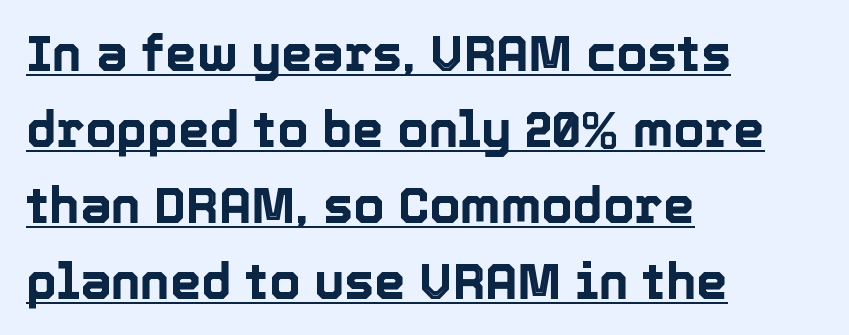
Every row of glyphs begins at an identical x-position on the left. Whoever set this chose a conventional vertical rhythm. This sample carries an underscore along the baseline area. Designer's note — italics off, roman on.
